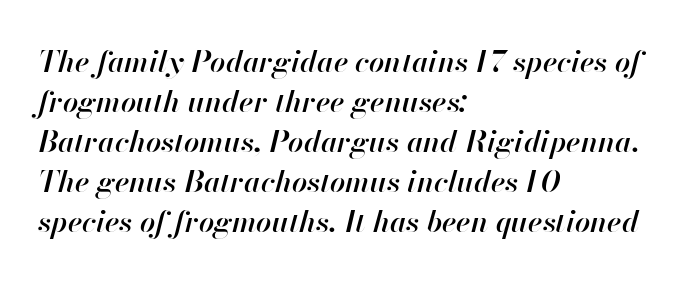
{"italic": "yes", "lean": "right", "slant_degrees": 13, "bold": "semi", "weight": "semibold", "width": "normal", "stroke_contrast": "high", "x_height": "small", "monospaced": "no", "underline": "no", "align": "left", "line_spacing": "normal", "line_spacing_ratio": 1.33, "letter_spacing": "normal", "letter_spacing_em": 0.0, "glyph_px": 30}
